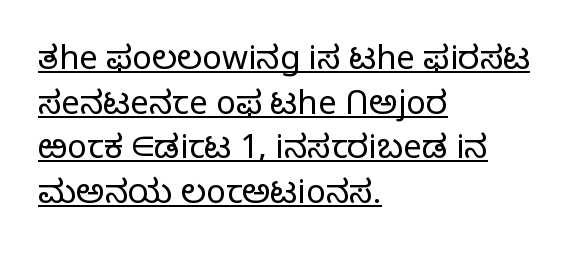
The image shows 33 px light sans-serif type, upright; set left-aligned, normal line spacing (1.35x), normal letter spacing, underlined; low stroke contrast and a medium x-height.
